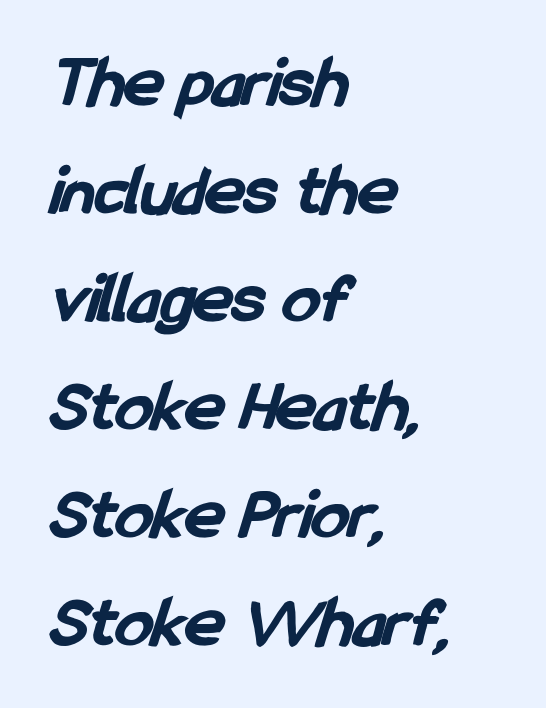
{"serif": "no", "bold": "yes", "weight": "bold", "width": "condensed", "stroke_contrast": "low", "x_height": "medium", "monospaced": "no", "underline": "no", "align": "left", "line_spacing": "normal", "line_spacing_ratio": 1.46, "letter_spacing": "normal", "letter_spacing_em": 0.0, "glyph_px": 74}
